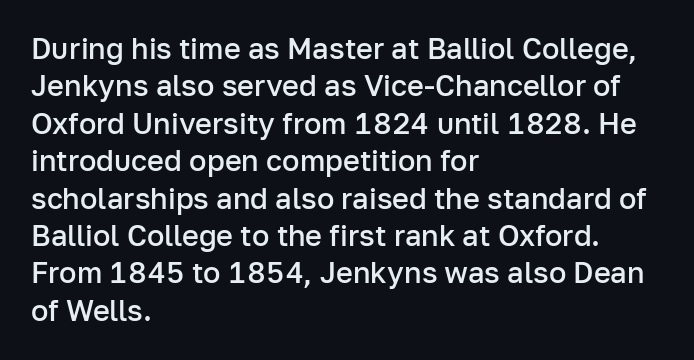
{"serif": "no", "italic": "no", "bold": "semi", "weight": "semibold", "width": "normal", "stroke_contrast": "low", "x_height": "medium", "monospaced": "no", "underline": "no", "align": "left", "line_spacing": "normal", "line_spacing_ratio": 1.29, "letter_spacing": "normal", "letter_spacing_em": 0.0, "glyph_px": 29}
